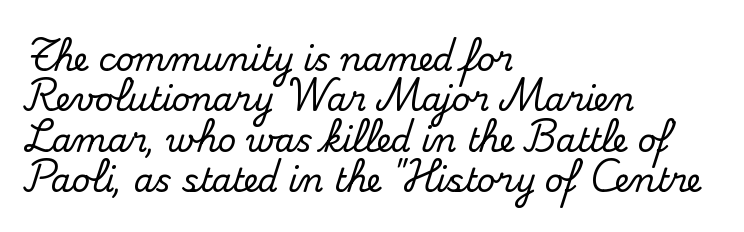
{"width": "normal", "stroke_contrast": "medium", "x_height": "small", "monospaced": "no", "underline": "no", "align": "left", "line_spacing": "normal", "line_spacing_ratio": 1.26, "letter_spacing": "normal", "letter_spacing_em": 0.0, "glyph_px": 32}
